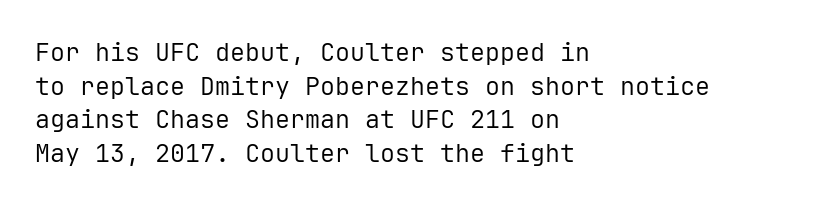
{"italic": "no", "bold": "no", "underline": "no", "align": "left", "line_spacing": "normal", "line_spacing_ratio": 1.35, "letter_spacing": "normal", "letter_spacing_em": 0.0, "glyph_px": 25}
